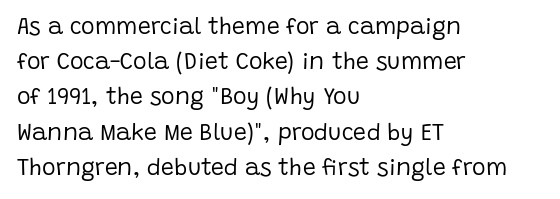
A typesetter would call this leading conventional body-copy spacing. Casual observation: everything's shoved over to the left. Counters stay open thanks to moderate or lighter strokes. The lettering stays uniformly vertical, giving the passage a roman look. No extra tracking has been applied to these lines. The gap between lines stays unmarked.
